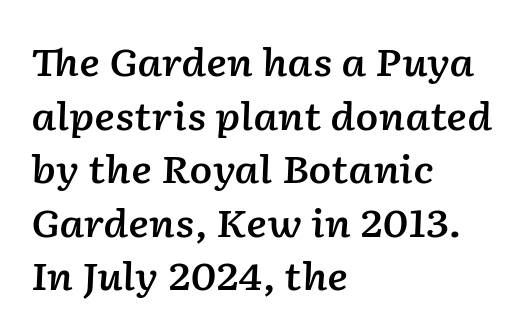
{"italic": "yes", "lean": "right", "slant_degrees": 2, "bold": "semi", "weight": "semibold", "width": "normal", "stroke_contrast": "low", "x_height": "medium", "monospaced": "no", "underline": "no", "align": "left", "line_spacing": "normal", "line_spacing_ratio": 1.41, "letter_spacing": "normal", "letter_spacing_em": 0.0, "glyph_px": 38}
